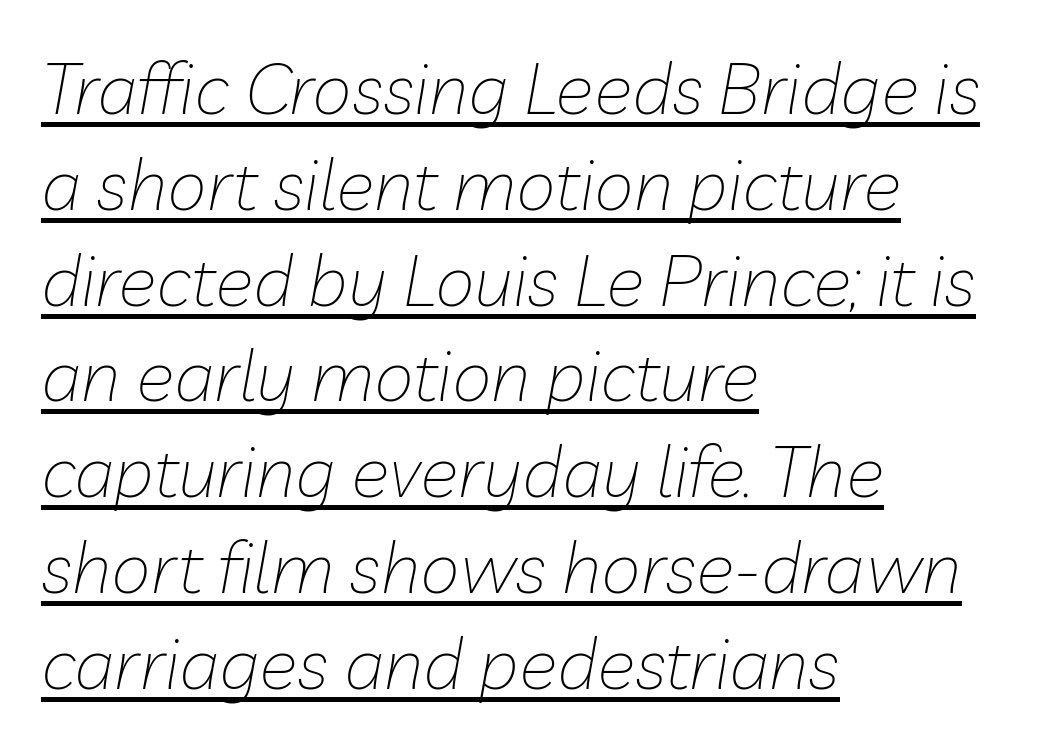
The leading is moderate, giving the passage an even texture. Letter spacing: default. Stems here are at most as thick as an everyday book face. The paragraph shown leans on its left margin. Glance below the letters and you will spot a drawn line.
